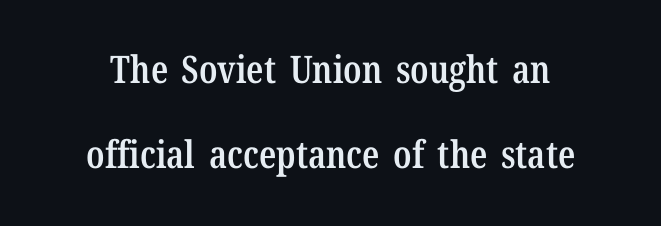
Looks like regular typesetting: each glyph gets only the width it needs. The sample has been set in demibold, a notch under bold. Vertical spacing — loose. Old-style or modern, the face here clearly has serifs. Decoration check: the copy has no underline. What stands out about the letter spacing? Nothing — it is the standard amount.
